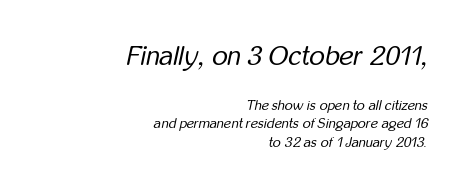
Summary of weight: not heavy and not bold. Glance below the letters and you will spot only blank space. A student would notice the top passage is typeset larger than what follows. The typography opts for an oblique posture over an upright one. Each new line begins a customary step beneath the previous one. Alignment: flush right.
